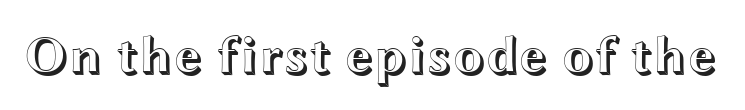
Lines of text with bare space underneath. Varying glyph widths throughout — classic text-font behaviour. Notice how the stems are strictly vertical — no italics here. The tracking reads as untouched default to a designer's eye.
